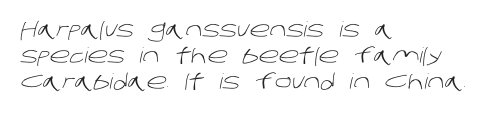
Q: Is the text bold? A: No.
Q: Is the text underlined? A: No.
Q: How is the paragraph aligned? A: Left-aligned.
Q: Is the spacing between letters normal or unusually wide? A: Normal.
Q: Is the spacing between lines tight, normal or loose? A: Normal.
